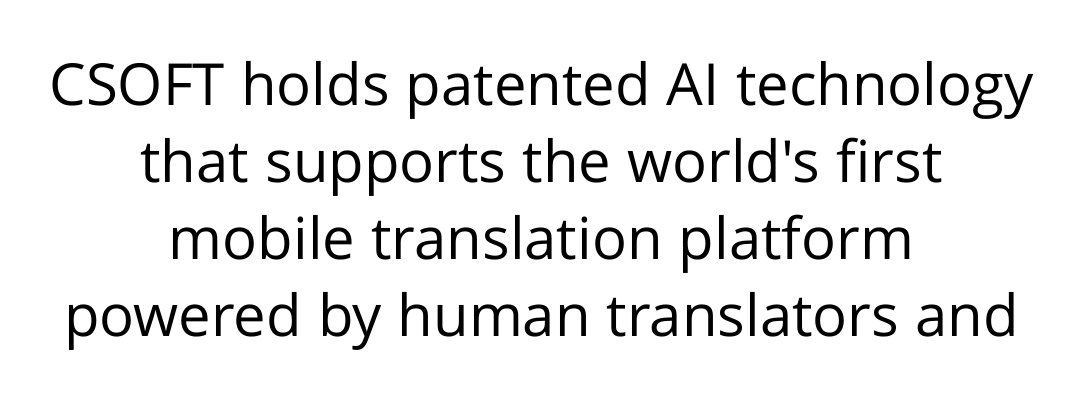
The image shows 58 px regular-weight sans-serif type, upright; set centered, normal line spacing (1.33x), normal letter spacing, not underlined; low stroke contrast and a medium x-height.
